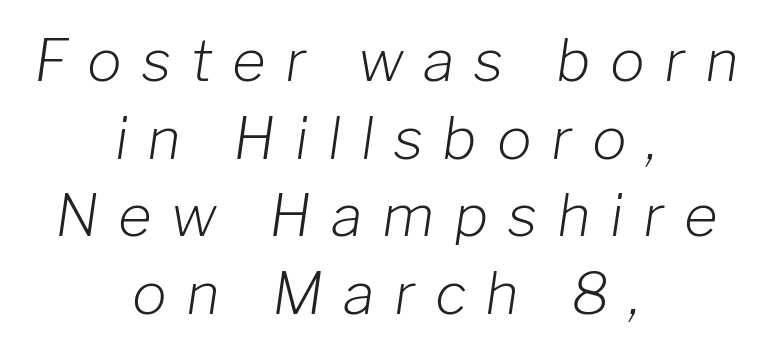
Varying glyph widths throughout — classic text-font behaviour. Layout note: lines centered. The weight tops out at a normal text grade. Observe the wide spacing: letters keep a clear distance from each other. Evenly set lines give the paragraph a standard silhouette. The foot of each line stays bare and open.
